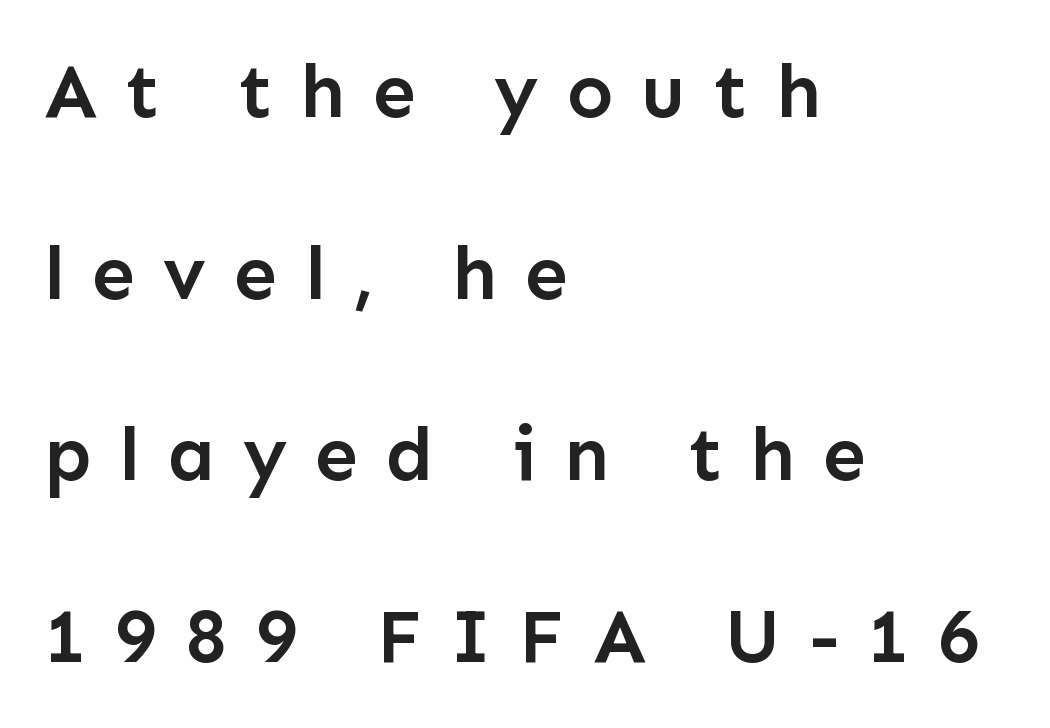
Q: Is the text bold? A: Semi-bold.
Q: Is the text italic (slanted)? A: No, it is upright.
Q: Is the typeface a serif or a sans-serif typeface? A: Sans-serif.
Q: Is the text underlined? A: No.
Q: How is the paragraph aligned? A: Left-aligned.
Q: Is the spacing between letters normal or unusually wide? A: Unusually wide.
Q: Is the spacing between lines tight, normal or loose? A: Loose.
Q: Width (condensed, normal, or wide)? A: Normal.
Q: Stroke contrast? A: Low.
Q: x-height? A: Medium.
Q: Monospaced? A: No.
